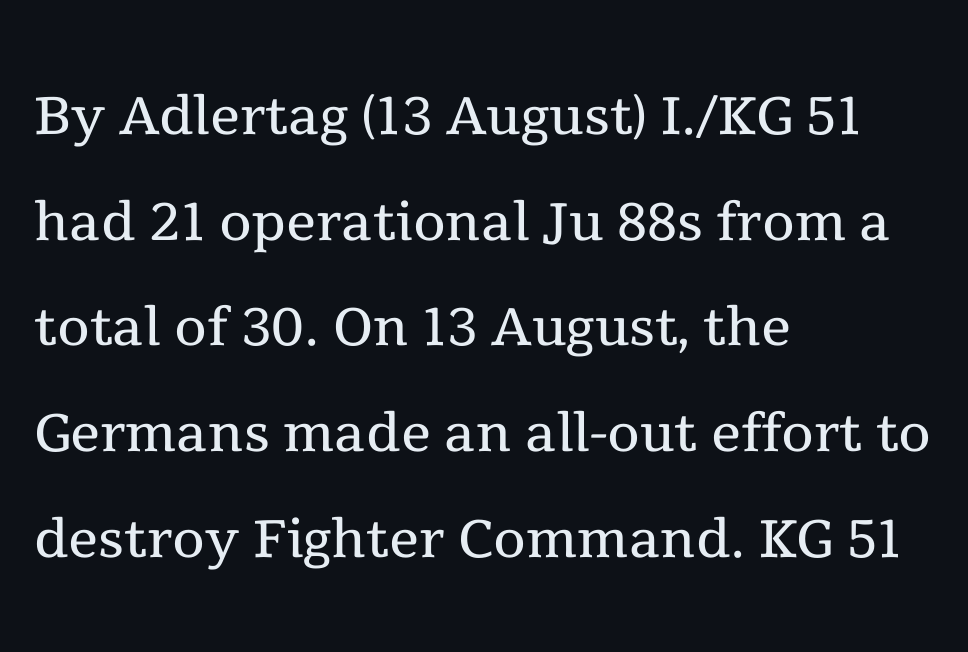
{"serif": "yes", "italic": "no", "bold": "no", "weight": "regular", "width": "normal", "x_height": "medium", "monospaced": "no", "underline": "no", "align": "left", "line_spacing": "normal", "line_spacing_ratio": 1.41, "letter_spacing": "normal", "letter_spacing_em": 0.0, "glyph_px": 75}
